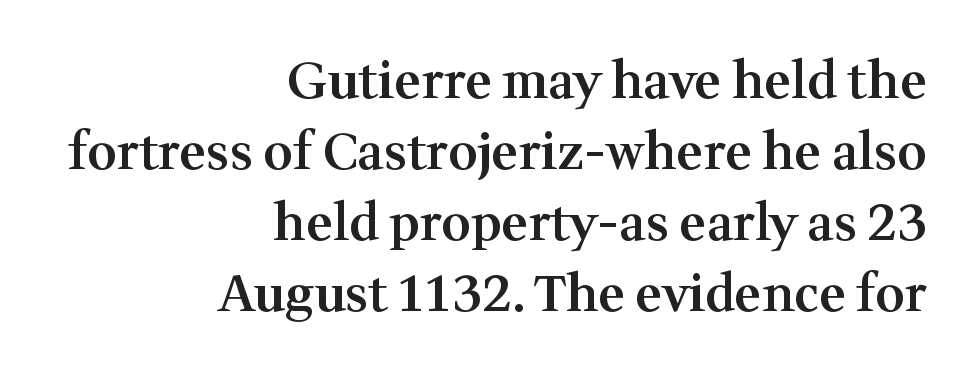
The image shows 51 px semibold serif type, upright; set right-aligned, normal line spacing (1.39x), normal letter spacing, not underlined; medium stroke contrast and a medium x-height.
